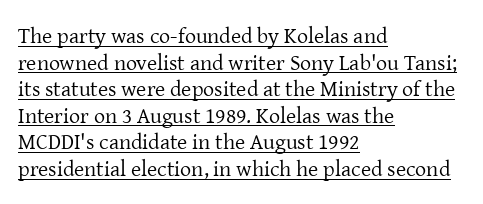
The image shows 22 px text type, upright; set left-aligned, line spacing 1.21x, normal letter spacing, underlined.
